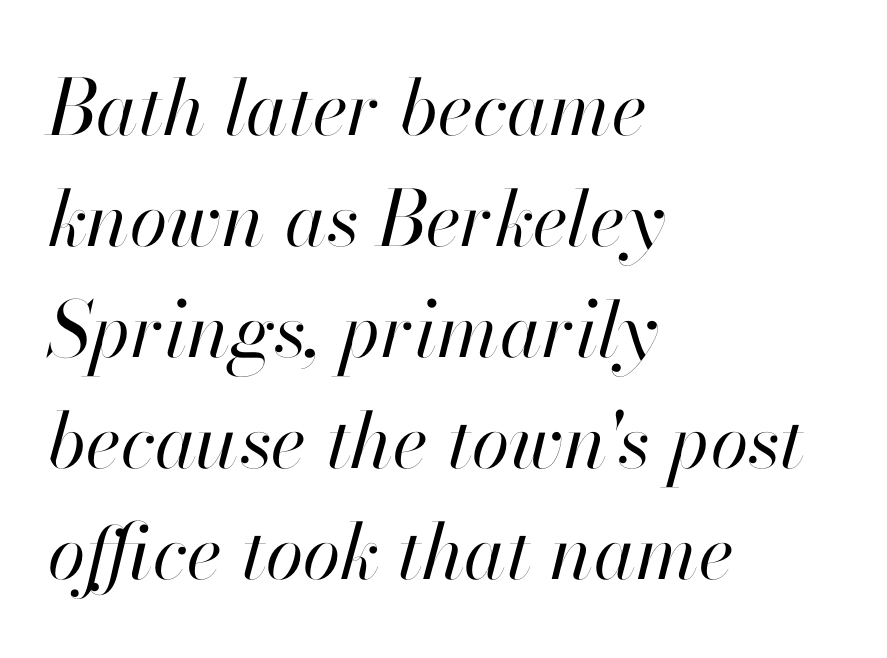
The image shows 77 px regular-weight type, italic (leaning right); set left-aligned, normal line spacing (1.44x), normal letter spacing, not underlined; high stroke contrast and a small x-height.
